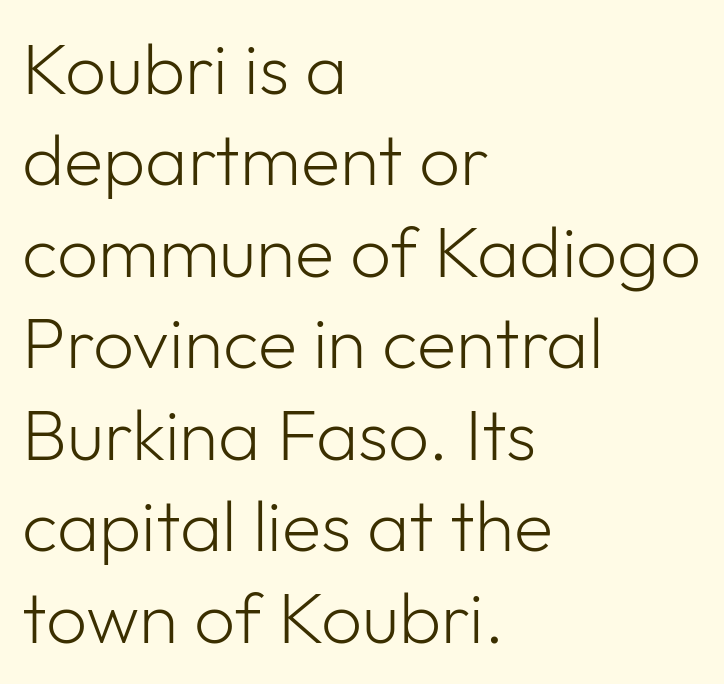
Observe the ordinary spacing: letters are neighbours, not strangers. Style check: upright. A bare baseline throughout the passage. Short and long lines alike share a common starting point at left.
